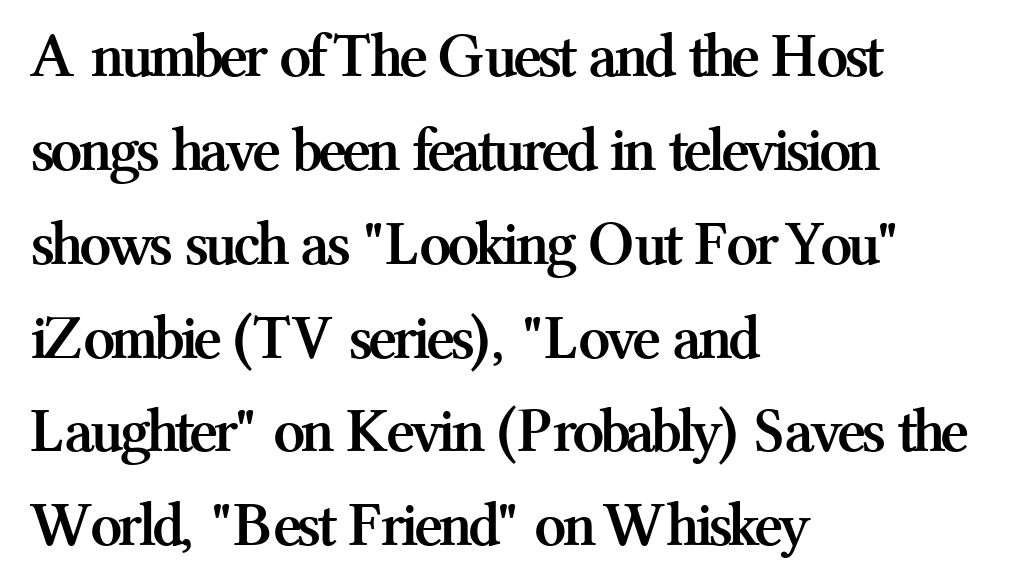
Q: Is the text bold? A: Yes.
Q: Is the text italic (slanted)? A: No, it is upright.
Q: Is the typeface a serif or a sans-serif typeface? A: Serif.
Q: Is the text underlined? A: No.
Q: How is the paragraph aligned? A: Left-aligned.
Q: Is the spacing between letters normal or unusually wide? A: Normal.
Q: Is the spacing between lines tight, normal or loose? A: Normal.
Q: Width (condensed, normal, or wide)? A: Normal.
Q: Stroke contrast? A: Medium.
Q: x-height? A: Medium.
Q: Monospaced? A: No.
